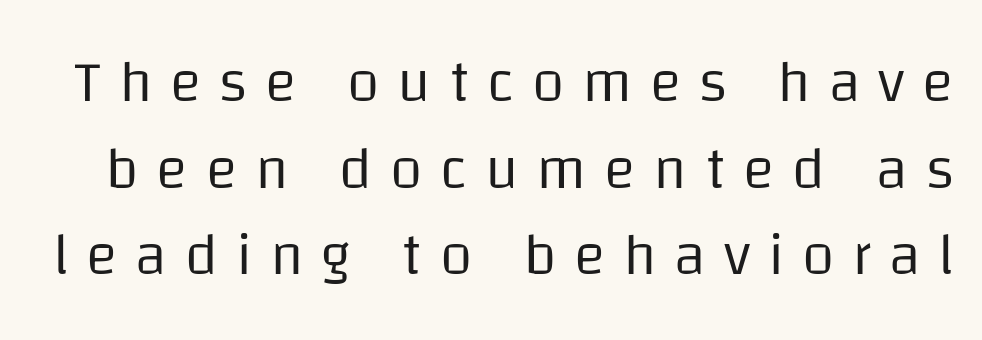
Q: Is the text bold? A: No.
Q: Is the text italic (slanted)? A: No, it is upright.
Q: Is the typeface a serif or a sans-serif typeface? A: Sans-serif.
Q: Is the text underlined? A: No.
Q: Is the spacing between letters normal or unusually wide? A: Unusually wide.
Q: Is the spacing between lines tight, normal or loose? A: Normal.
Q: Width (condensed, normal, or wide)? A: Normal.
Q: Stroke contrast? A: Low.
Q: x-height? A: Large.
Q: Monospaced? A: No.
